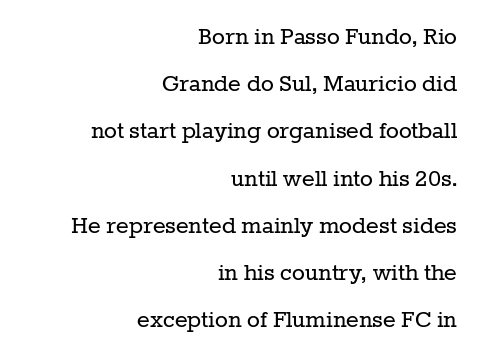
Q: Is the text bold? A: No.
Q: Is the text italic (slanted)? A: No, it is upright.
Q: Is the text underlined? A: No.
Q: How is the paragraph aligned? A: Right-aligned.
Q: Is the spacing between letters normal or unusually wide? A: Normal.
